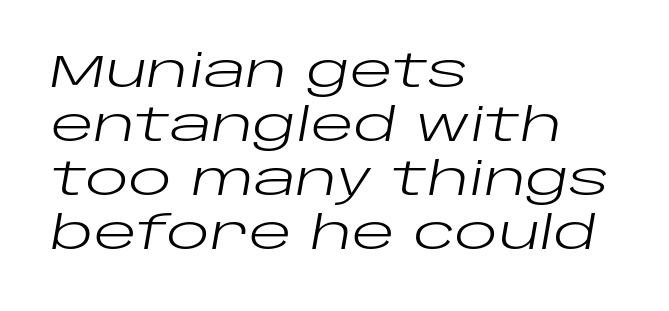
Vertical stems look standard width or narrower in stroke. Style check: oblique. Spacing between characters is what you'd get straight out of the box. Varying glyph widths throughout — classic text-font behaviour.
